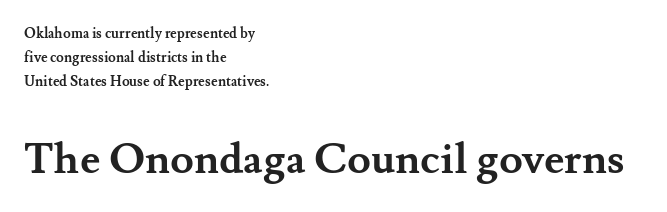
{"serif": "yes", "italic": "no", "bold": "yes", "weight": "semibold", "width": "normal", "stroke_contrast": "medium", "x_height": "small", "monospaced": "no", "underline": "no", "align": "left", "line_spacing_ratio": 1.72, "letter_spacing": "normal", "letter_spacing_em": 0.0, "larger_block": "second", "size_ratio": 3.07, "glyph_px": 43}
